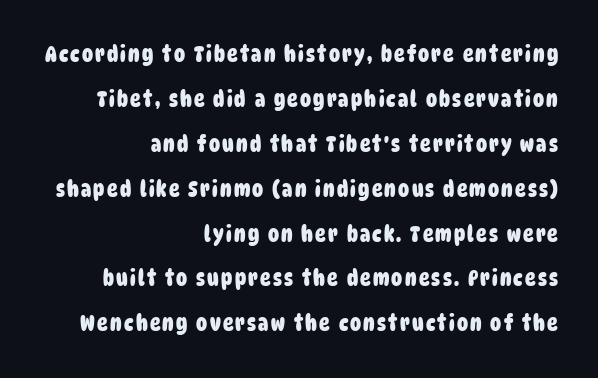
{"bold": "yes", "underline": "no", "align": "right", "line_spacing": "loose", "line_spacing_ratio": 2.04, "glyph_px": 22}
